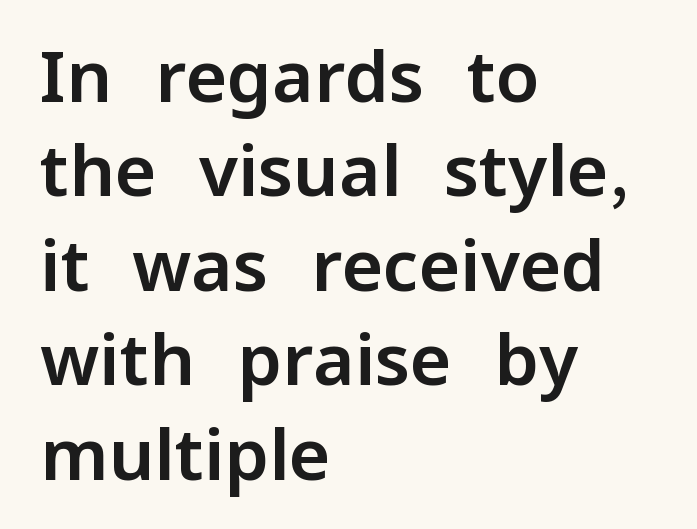
This sample has the flowing, uneven cadence of proportional lettering. Caption: standard tracking, unaltered. Left-aligned paragraph, ragged on the right. In terms of posture, this sample is upright. Reading down the column, the eye jumps a familiar distance to each next line. The glyphs are unaccompanied by any horizontal stroke below them.
